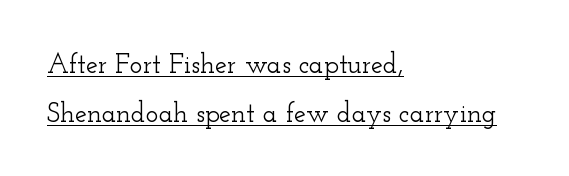
Q: Is the text italic (slanted)? A: No, it is upright.
Q: Is the text underlined? A: Yes.
Q: How is the paragraph aligned? A: Left-aligned.
Q: Is the spacing between letters normal or unusually wide? A: Normal.
